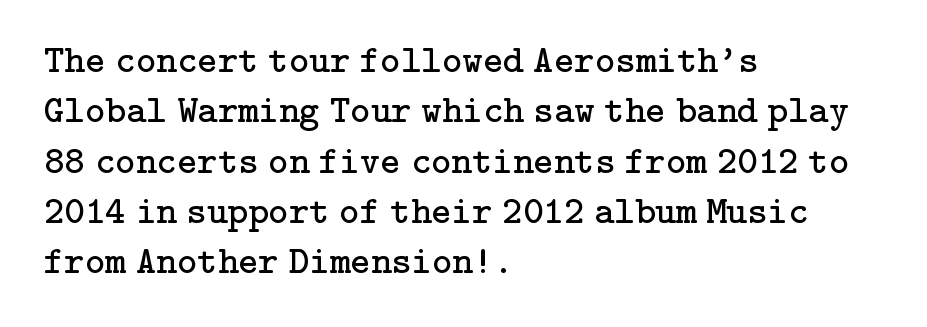
The image shows 39 px regular-weight serif type, upright; set left-aligned, normal line spacing (1.29x), normal letter spacing, not underlined; low stroke contrast and a medium x-height.
